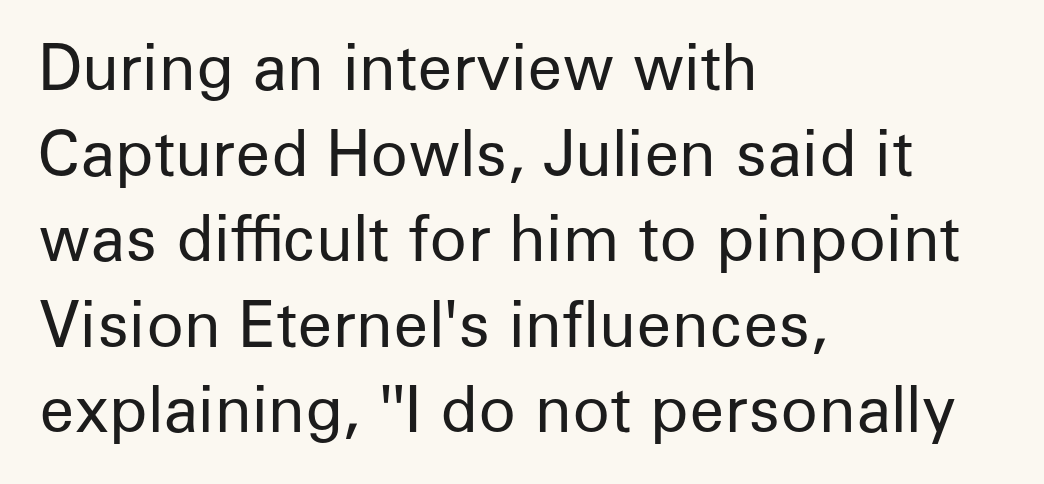
The image shows 62 px regular-weight sans-serif type, upright; set left-aligned, normal line spacing (1.38x), normal letter spacing, not underlined; low stroke contrast and a medium x-height.
